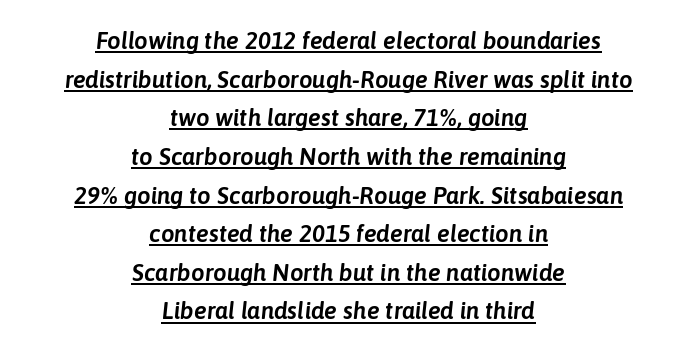
Q: Is the text italic (slanted)? A: Yes, it leans right by about 6 degrees.
Q: Is the text underlined? A: Yes.
Q: How is the paragraph aligned? A: Centered.
Q: Is the spacing between letters normal or unusually wide? A: Normal.
Q: Is the spacing between lines tight, normal or loose? A: Normal.
